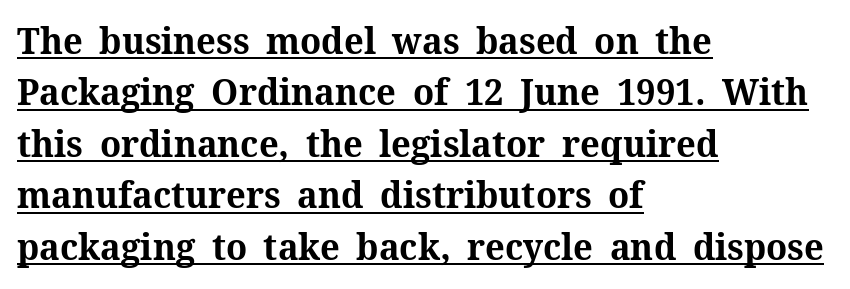
Q: Is the text bold? A: Yes.
Q: Is the text italic (slanted)? A: No, it is upright.
Q: Is the typeface a serif or a sans-serif typeface? A: Serif.
Q: Is the text underlined? A: Yes.
Q: How is the paragraph aligned? A: Left-aligned.
Q: Is the spacing between letters normal or unusually wide? A: Normal.
Q: Is the spacing between lines tight, normal or loose? A: Normal.
Q: Width (condensed, normal, or wide)? A: Normal.
Q: Stroke contrast? A: Medium.
Q: x-height? A: Medium.
Q: Monospaced? A: No.
